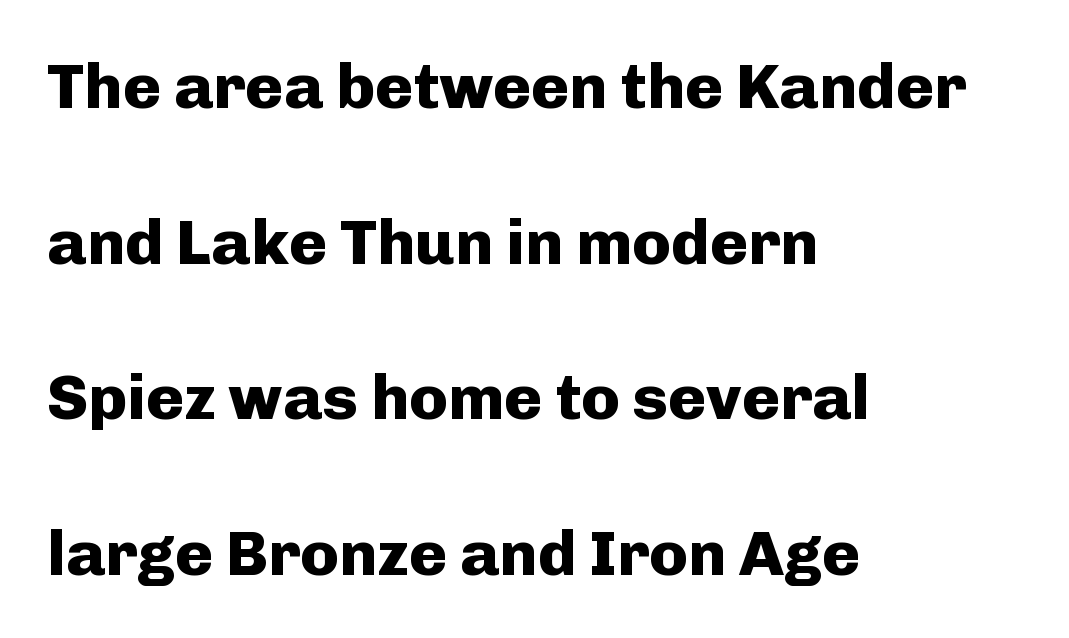
Q: Is the text bold? A: Yes.
Q: Is the text italic (slanted)? A: No, it is upright.
Q: Is the typeface a serif or a sans-serif typeface? A: Sans-serif.
Q: Is the text underlined? A: No.
Q: How is the paragraph aligned? A: Left-aligned.
Q: Is the spacing between letters normal or unusually wide? A: Normal.
Q: Is the spacing between lines tight, normal or loose? A: Loose.
Q: Width (condensed, normal, or wide)? A: Normal.
Q: Stroke contrast? A: Low.
Q: x-height? A: Medium.
Q: Monospaced? A: No.
